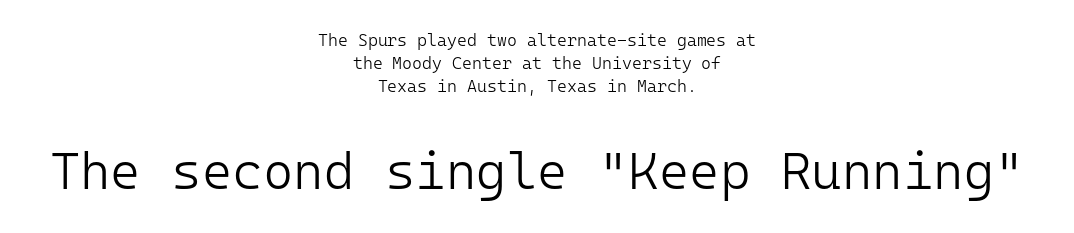
{"serif": "no", "italic": "no", "bold": "no", "weight": "light", "width": "normal", "stroke_contrast": "low", "x_height": "medium", "monospaced": "yes", "underline": "no", "align": "center", "line_spacing": "normal", "line_spacing_ratio": 1.35, "letter_spacing": "normal", "letter_spacing_em": 0.0, "larger_block": "second", "size_ratio": 3.06, "glyph_px": 52}
